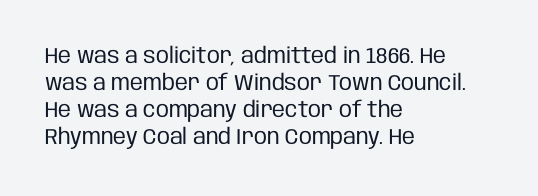
{"italic": "no", "bold": "no", "underline": "no", "align": "left", "line_spacing_ratio": 1.23, "letter_spacing": "normal", "letter_spacing_em": 0.0, "glyph_px": 22}
